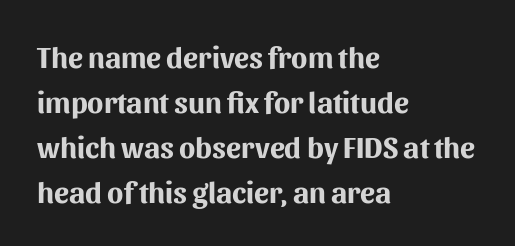
{"serif": "no", "italic": "no", "bold": "yes", "weight": "bold", "width": "normal", "stroke_contrast": "medium", "x_height": "medium", "monospaced": "no", "underline": "no", "align": "left", "line_spacing": "normal", "line_spacing_ratio": 1.5, "letter_spacing": "normal", "letter_spacing_em": 0.0, "glyph_px": 30}
